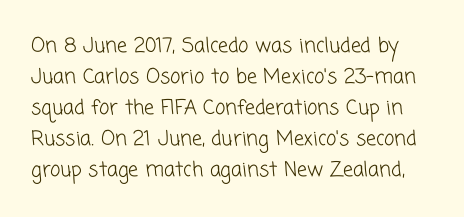
{"bold": "no", "underline": "no", "line_spacing": "normal", "line_spacing_ratio": 1.55, "letter_spacing": "normal", "letter_spacing_em": 0.0, "glyph_px": 20}
